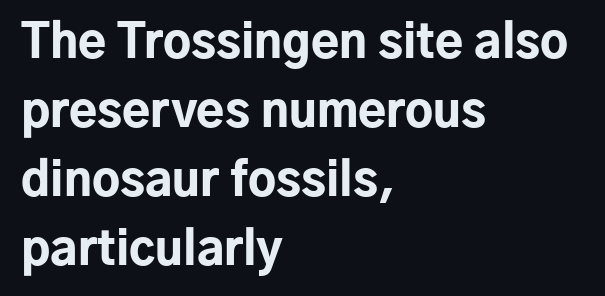
The image shows 46 px bold sans-serif type, upright; set left-aligned, normal line spacing (1.5x), normal letter spacing, not underlined; low stroke contrast and a medium x-height.
